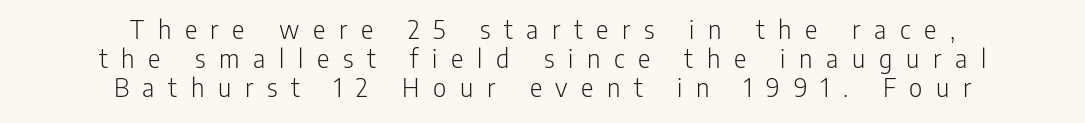
Stem width sits at or under what a default text font uses. Are there feet on the stems? There aren't — it's a sans. Descender tails drop into unmarked territory. Unlike italic type, these characters show no tilt at all.
